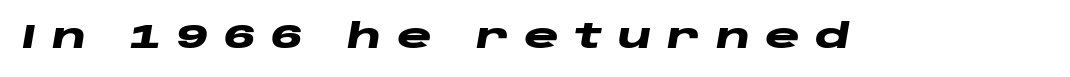
Q: Is the text bold? A: Yes.
Q: Is the text italic (slanted)? A: Yes, it leans right by about 10 degrees.
Q: Is the text underlined? A: No.
Q: Is the spacing between letters normal or unusually wide? A: Unusually wide.
Q: Width (condensed, normal, or wide)? A: Wide.
Q: Stroke contrast? A: Low.
Q: x-height? A: Large.
Q: Monospaced? A: No.
